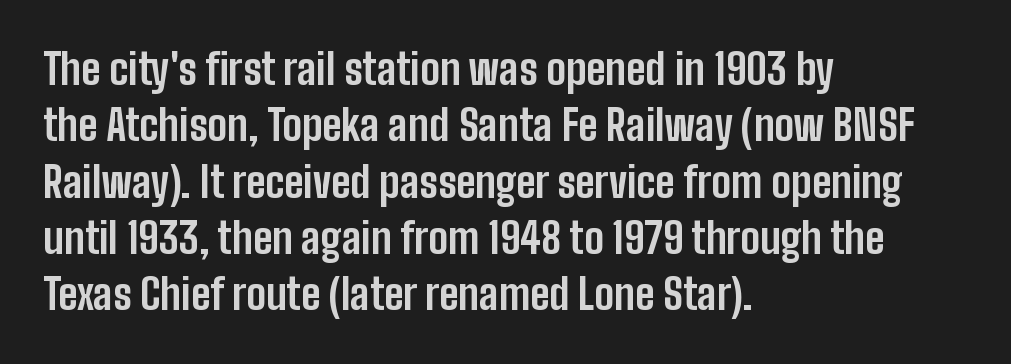
The rows are spaced the way most documents space them. Nothing sits at the stroke ends, so this counts as sans-serif. If you drew a line through each stem, it would be perfectly vertical. Standard letterfit; no display-style spreading of the glyphs. Heft: maximum for text — a bold. Note the varied advance widths — an 'i' is clearly narrower than an 'm'.
